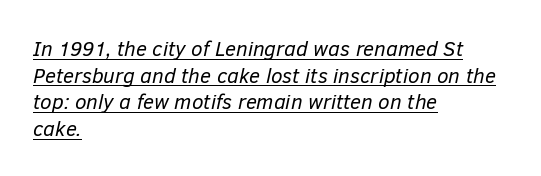
The image shows 21 px text type, italic (leaning right); set left-aligned, normal line spacing (1.27x), normal letter spacing, underlined.
